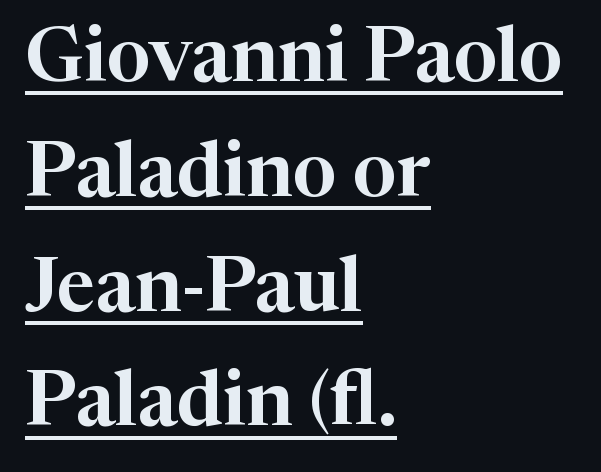
Q: Is the text italic (slanted)? A: No, it is upright.
Q: Is the typeface a serif or a sans-serif typeface? A: Serif.
Q: Is the text underlined? A: Yes.
Q: How is the paragraph aligned? A: Left-aligned.
Q: Is the spacing between letters normal or unusually wide? A: Normal.
Q: Is the spacing between lines tight, normal or loose? A: Normal.
Q: Width (condensed, normal, or wide)? A: Normal.
Q: Stroke contrast? A: High.
Q: x-height? A: Medium.
Q: Monospaced? A: No.
